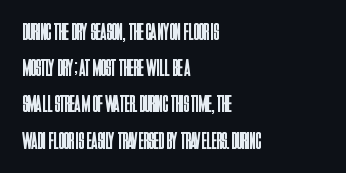
Q: Is the text bold? A: No.
Q: Is the text italic (slanted)? A: No, it is upright.
Q: Is the text underlined? A: No.
Q: How is the paragraph aligned? A: Left-aligned.
Q: Is the spacing between letters normal or unusually wide? A: Normal.
Q: Is the spacing between lines tight, normal or loose? A: Normal.
